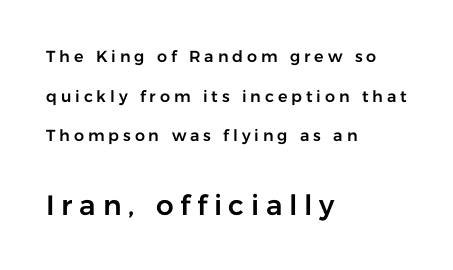
{"serif": "no", "italic": "no", "width": "normal", "stroke_contrast": "low", "x_height": "medium", "monospaced": "no", "underline": "no", "align": "left", "line_spacing": "loose", "line_spacing_ratio": 2.48, "letter_spacing": "wide", "letter_spacing_em": 0.24, "larger_block": "second", "size_ratio": 1.75, "glyph_px": 28}
